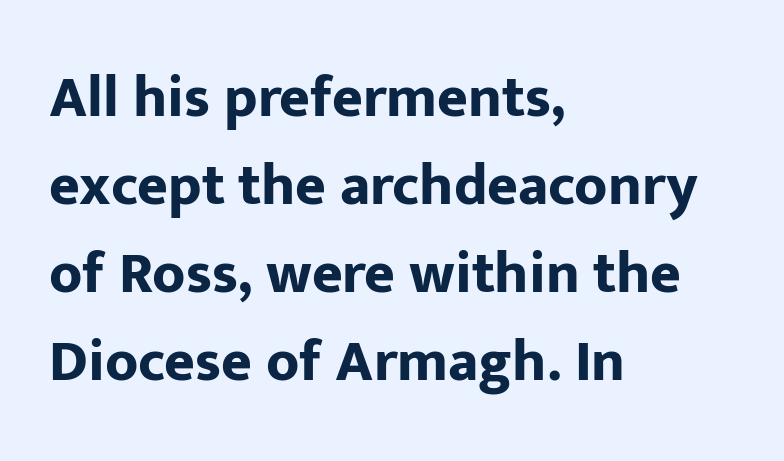
The area under the type is left untouched. Between one letter and the next there's only the usual sliver of space. Posture: straight, roman, zero tilt. Is this a sans? Yes — the strokes have no serifs.
